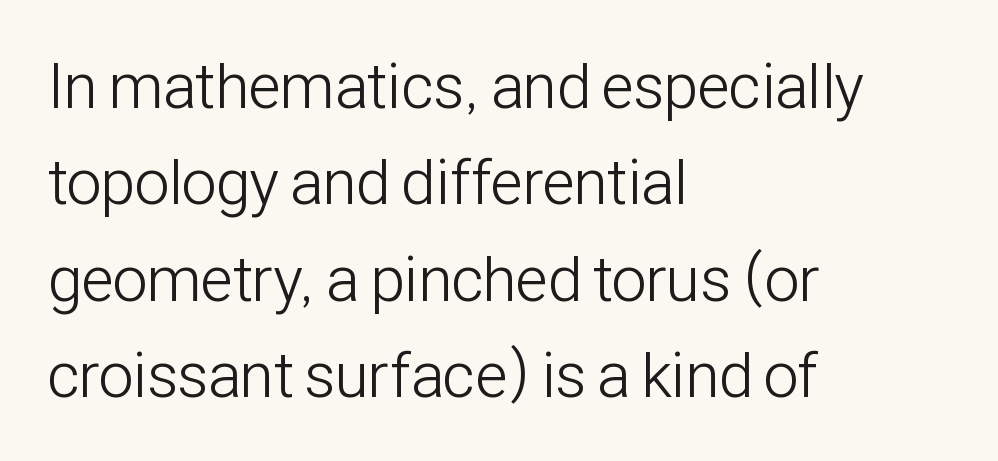
The image shows 63 px light, condensed sans-serif type, upright; set left-aligned, normal line spacing (1.53x), normal letter spacing, not underlined; low stroke contrast and a medium x-height.
